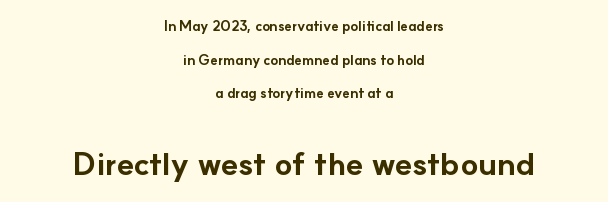
Q: Is the text bold? A: Yes.
Q: Is the text italic (slanted)? A: No, it is upright.
Q: Is the typeface a serif or a sans-serif typeface? A: Sans-serif.
Q: Is the text underlined? A: No.
Q: How is the paragraph aligned? A: Centered.
Q: Is the spacing between letters normal or unusually wide? A: Normal.
Q: Is the spacing between lines tight, normal or loose? A: Loose.
Q: Which block of text is set in a larger size, the first (top) or the second (bottom)? A: The second (bottom) one.
Q: Width (condensed, normal, or wide)? A: Normal.
Q: Stroke contrast? A: Low.
Q: x-height? A: Small.
Q: Monospaced? A: No.
